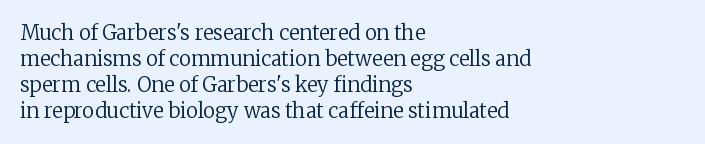
The image shows 20 px text type, upright; set left-aligned, normal line spacing (1.3x), normal letter spacing, not underlined.
